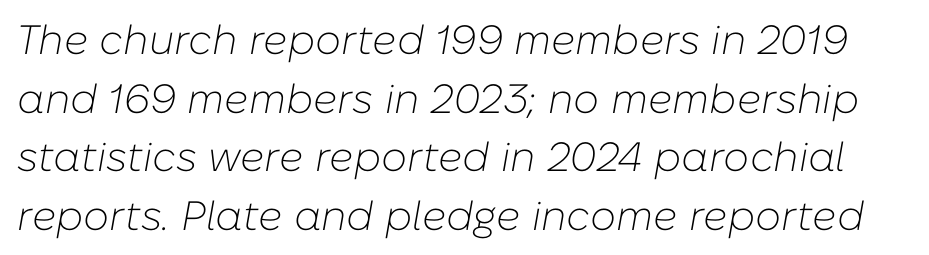
{"italic": "yes", "lean": "right", "slant_degrees": 10, "bold": "no", "weight": "light", "width": "normal", "stroke_contrast": "low", "x_height": "medium", "monospaced": "no", "underline": "no", "line_spacing": "normal", "line_spacing_ratio": 1.43, "letter_spacing": "normal", "letter_spacing_em": 0.0, "glyph_px": 41}
